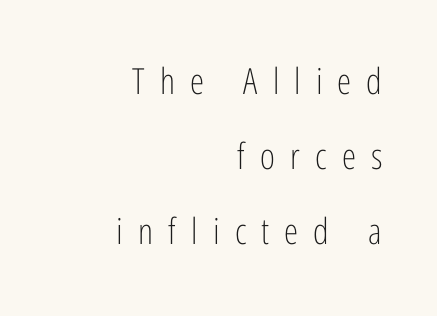
{"serif": "no", "italic": "no", "bold": "no", "weight": "light", "width": "condensed", "stroke_contrast": "low", "x_height": "medium", "monospaced": "no", "underline": "no", "align": "right", "line_spacing": "loose", "line_spacing_ratio": 2.08, "letter_spacing": "wide", "letter_spacing_em": 0.42, "glyph_px": 36}
